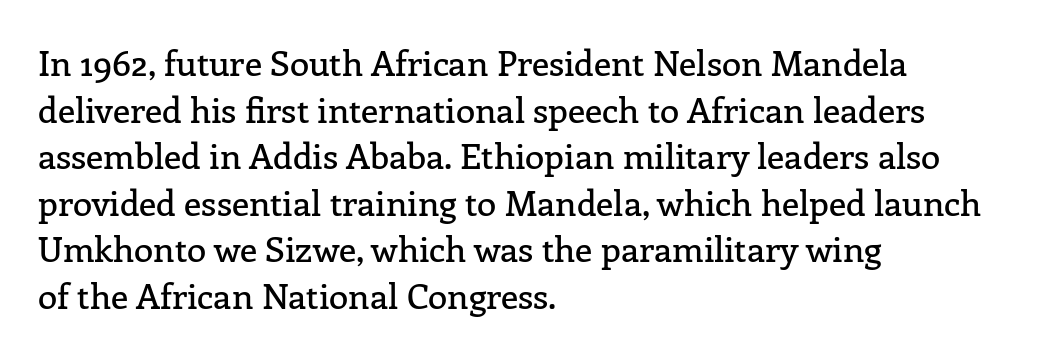
Q: Is the text italic (slanted)? A: No, it is upright.
Q: Is the typeface a serif or a sans-serif typeface? A: Serif.
Q: Is the text underlined? A: No.
Q: How is the paragraph aligned? A: Left-aligned.
Q: Is the spacing between letters normal or unusually wide? A: Normal.
Q: Is the spacing between lines tight, normal or loose? A: Normal.
Q: Width (condensed, normal, or wide)? A: Normal.
Q: Stroke contrast? A: Low.
Q: x-height? A: Medium.
Q: Monospaced? A: No.
